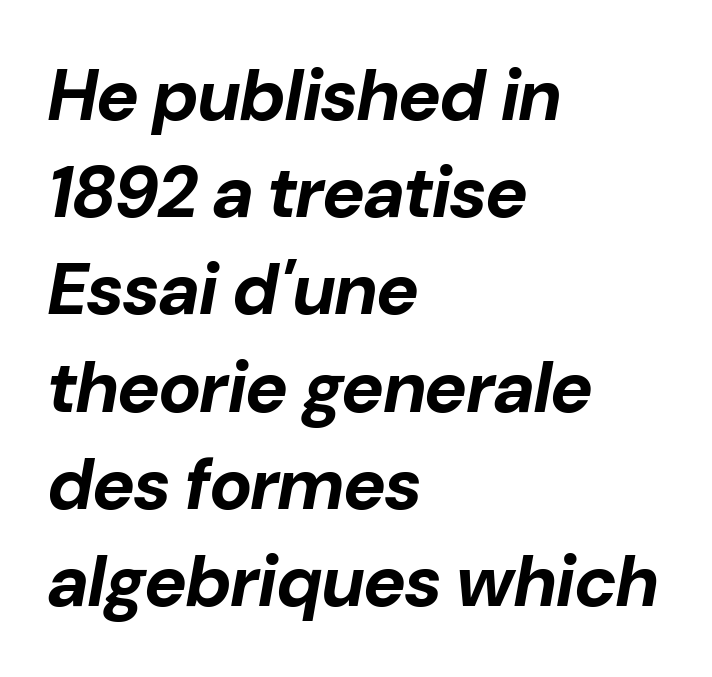
{"italic": "yes", "lean": "right", "slant_degrees": 10, "bold": "yes", "weight": "bold", "width": "normal", "stroke_contrast": "low", "x_height": "medium", "monospaced": "no", "underline": "no", "align": "left", "line_spacing": "normal", "line_spacing_ratio": 1.35, "letter_spacing": "normal", "letter_spacing_em": 0.0, "glyph_px": 72}
